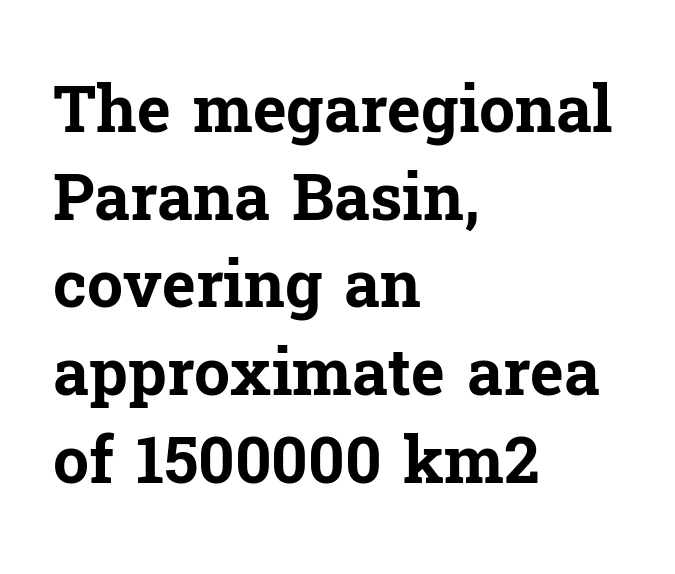
The image shows 64 px bold serif type, upright; set left-aligned, normal line spacing (1.37x), normal letter spacing, not underlined; low stroke contrast and a medium x-height.
